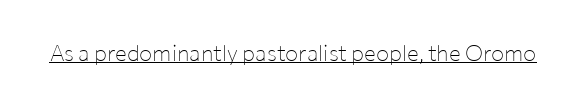
{"italic": "no", "bold": "no", "underline": "yes", "letter_spacing": "normal", "letter_spacing_em": 0.0, "glyph_px": 22}
